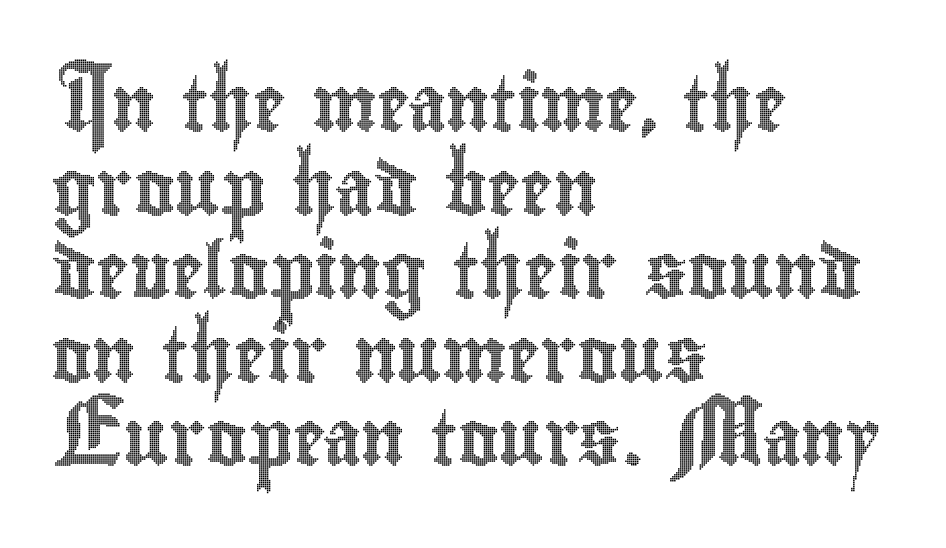
{"italic": "no", "width": "condensed", "x_height": "small", "monospaced": "no", "underline": "no", "align": "left", "line_spacing": "normal", "line_spacing_ratio": 1.52, "letter_spacing": "normal", "letter_spacing_em": 0.0, "glyph_px": 55}
